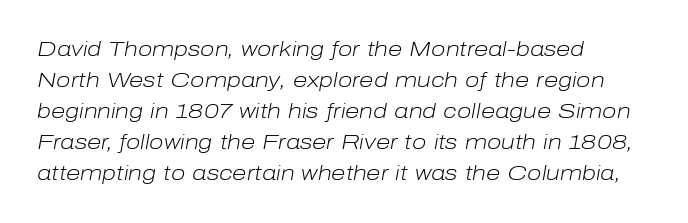
Q: Is the text bold? A: No.
Q: Is the text italic (slanted)? A: Yes, it leans right by about 10 degrees.
Q: Is the text underlined? A: No.
Q: How is the paragraph aligned? A: Left-aligned.
Q: Is the spacing between letters normal or unusually wide? A: Normal.
Q: Is the spacing between lines tight, normal or loose? A: Normal.
